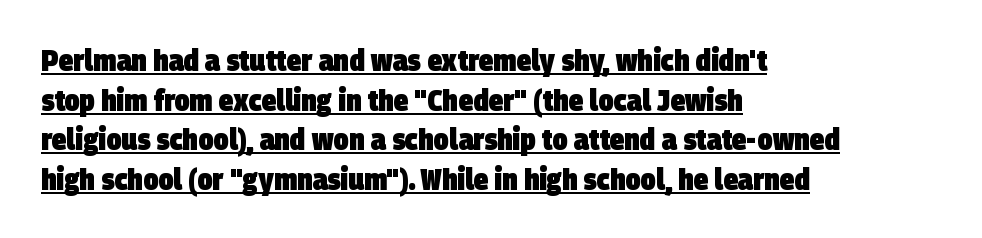
The image shows 30 px heavy, condensed sans-serif type; set left-aligned, normal line spacing (1.32x), normal letter spacing, underlined; low stroke contrast and a large x-height.
